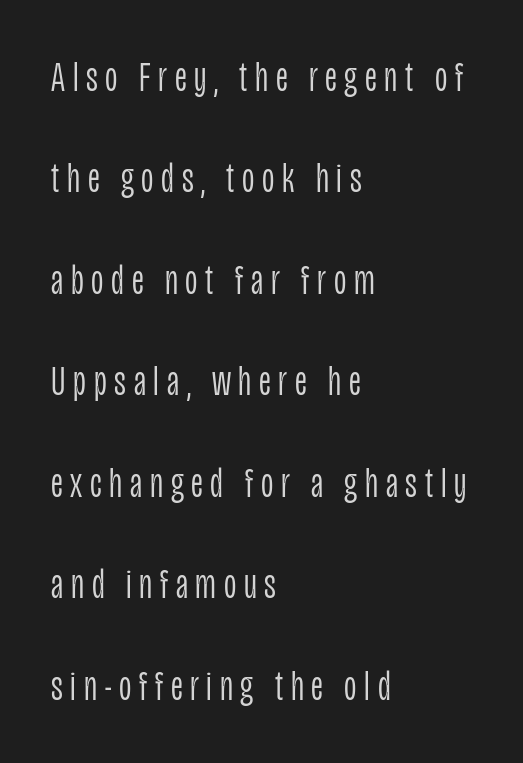
{"serif": "no", "italic": "no", "bold": "no", "weight": "light", "width": "condensed", "stroke_contrast": "low", "x_height": "large", "monospaced": "no", "underline": "no", "align": "left", "line_spacing": "loose", "line_spacing_ratio": 2.36, "glyph_px": 43}
